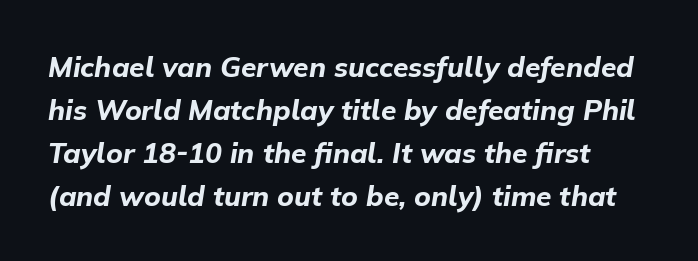
{"italic": "yes", "lean": "right", "slant_degrees": 9, "bold": "yes", "weight": "bold", "width": "normal", "stroke_contrast": "low", "x_height": "medium", "monospaced": "no", "underline": "no", "line_spacing": "normal", "line_spacing_ratio": 1.53, "letter_spacing": "normal", "letter_spacing_em": 0.0, "glyph_px": 28}
